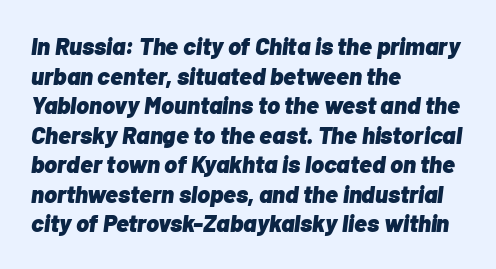
{"italic": "yes", "lean": "right", "slant_degrees": 7, "bold": "yes", "underline": "no", "align": "left", "line_spacing_ratio": 1.23, "letter_spacing": "normal", "letter_spacing_em": 0.0, "glyph_px": 24}
